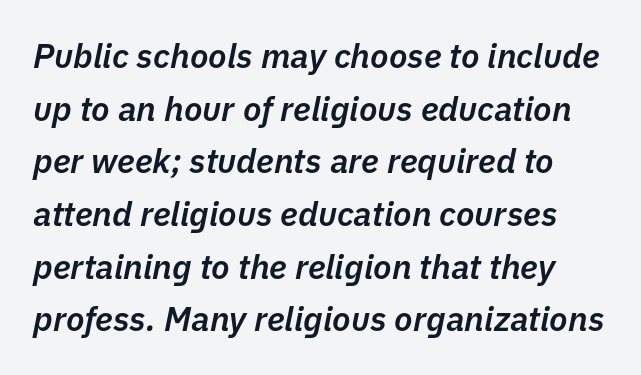
Q: Is the text bold? A: Semi-bold.
Q: Is the text italic (slanted)? A: Yes, it leans right by about 11 degrees.
Q: Is the text underlined? A: No.
Q: Is the spacing between letters normal or unusually wide? A: Normal.
Q: Is the spacing between lines tight, normal or loose? A: Normal.
Q: Width (condensed, normal, or wide)? A: Normal.
Q: Stroke contrast? A: Low.
Q: x-height? A: Medium.
Q: Monospaced? A: No.
